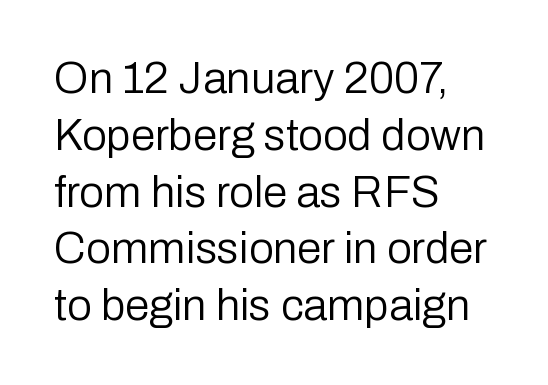
{"serif": "no", "italic": "no", "bold": "no", "weight": "regular", "width": "normal", "stroke_contrast": "low", "x_height": "medium", "monospaced": "no", "underline": "no", "align": "left", "line_spacing": "normal", "line_spacing_ratio": 1.29, "letter_spacing": "normal", "letter_spacing_em": 0.0, "glyph_px": 44}
